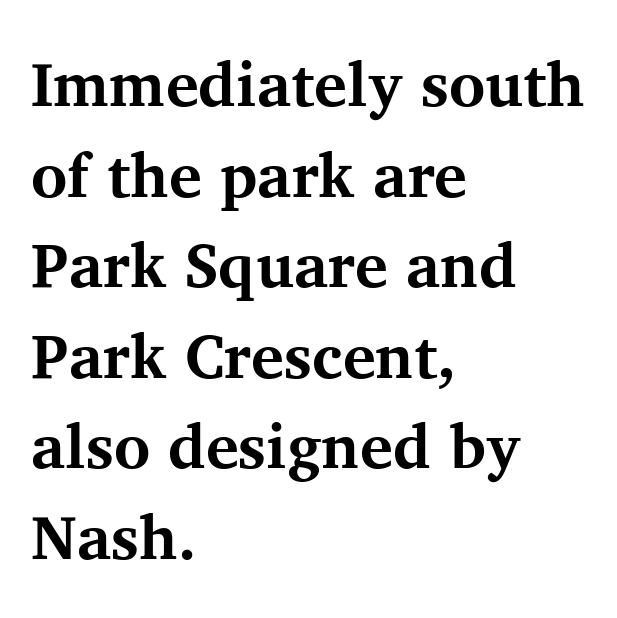
The image shows 62 px bold serif type, upright; set left-aligned, normal line spacing (1.46x), normal letter spacing, not underlined; medium stroke contrast and a medium x-height.
